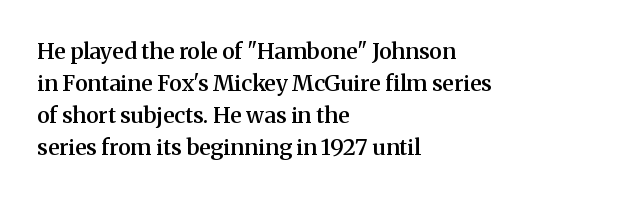
The image shows 22 px text type, upright; set left-aligned, normal line spacing (1.45x), normal letter spacing, not underlined.
